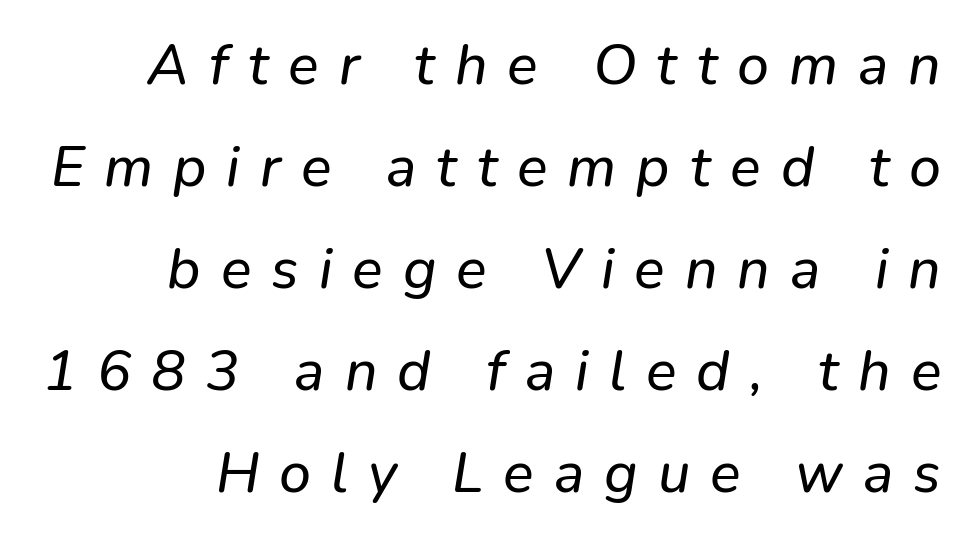
The image shows 57 px sans-serif type; set right-aligned, line spacing 1.79x, unusually wide letter spacing (+0.35 em), not underlined; low stroke contrast and a medium x-height.
